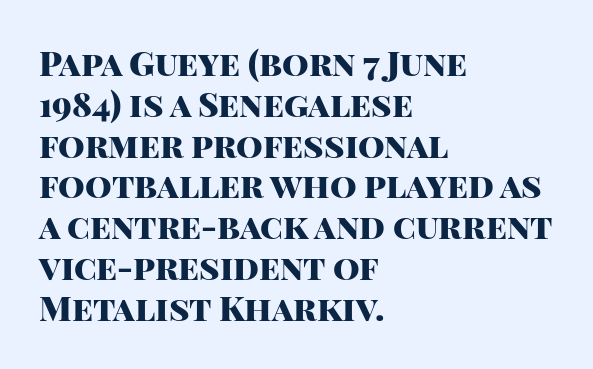
Q: Is the text bold? A: Yes.
Q: Is the text italic (slanted)? A: No, it is upright.
Q: Is the typeface a serif or a sans-serif typeface? A: Sans-serif.
Q: Is the text underlined? A: No.
Q: How is the paragraph aligned? A: Left-aligned.
Q: Is the spacing between letters normal or unusually wide? A: Normal.
Q: Width (condensed, normal, or wide)? A: Normal.
Q: Stroke contrast? A: High.
Q: x-height? A: Large.
Q: Monospaced? A: No.
